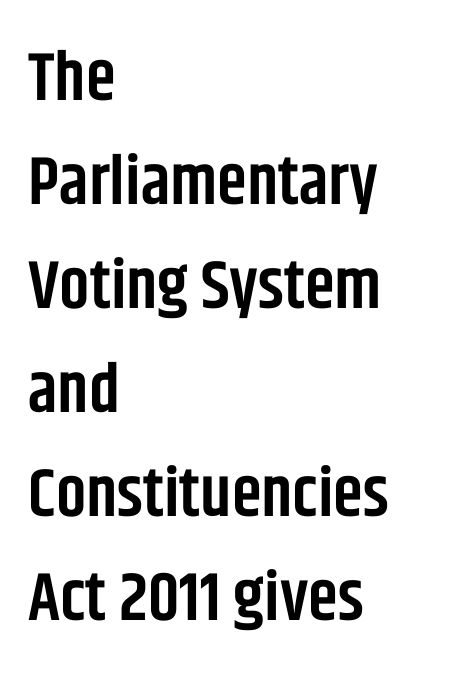
Q: Is the text bold? A: Semi-bold.
Q: Is the text italic (slanted)? A: No, it is upright.
Q: Is the typeface a serif or a sans-serif typeface? A: Sans-serif.
Q: Is the text underlined? A: No.
Q: How is the paragraph aligned? A: Left-aligned.
Q: Is the spacing between letters normal or unusually wide? A: Normal.
Q: Is the spacing between lines tight, normal or loose? A: Normal.
Q: Width (condensed, normal, or wide)? A: Condensed.
Q: Stroke contrast? A: Low.
Q: x-height? A: Large.
Q: Monospaced? A: No.
